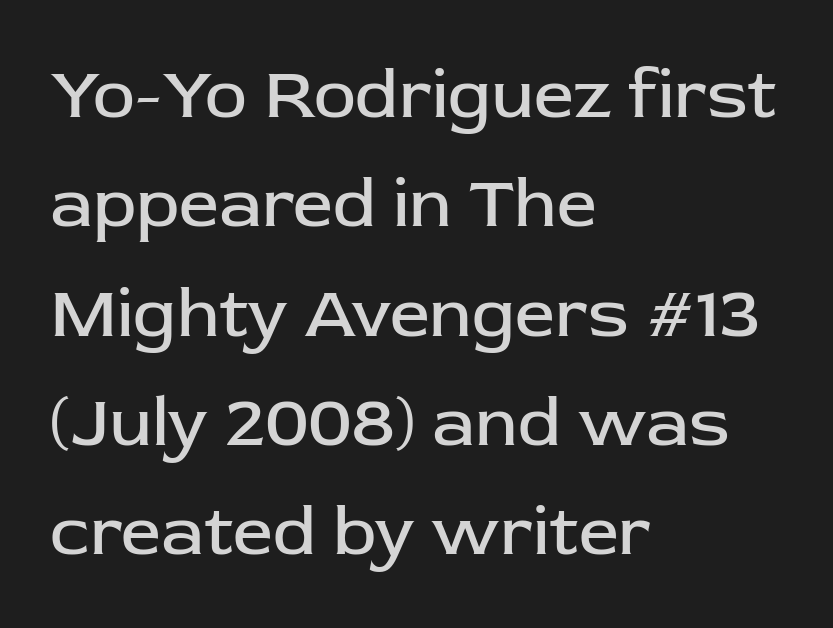
{"serif": "no", "italic": "no", "bold": "no", "weight": "regular", "width": "normal", "stroke_contrast": "low", "x_height": "medium", "monospaced": "no", "underline": "no", "align": "left", "line_spacing": "normal", "line_spacing_ratio": 1.54, "letter_spacing": "normal", "letter_spacing_em": 0.0, "glyph_px": 71}
